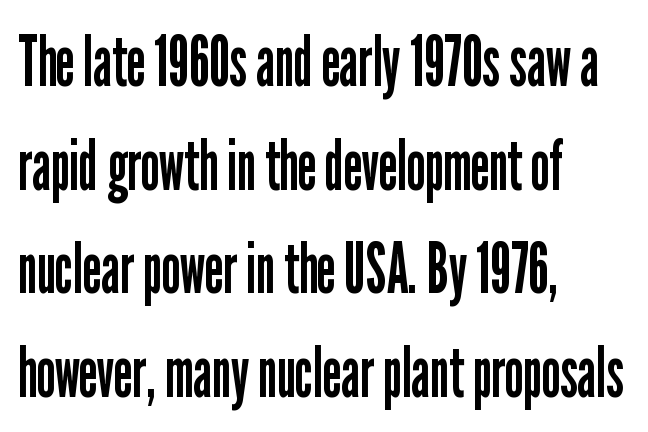
Q: Is the text bold? A: No.
Q: Is the text italic (slanted)? A: No, it is upright.
Q: Is the typeface a serif or a sans-serif typeface? A: Sans-serif.
Q: Is the text underlined? A: No.
Q: How is the paragraph aligned? A: Left-aligned.
Q: Is the spacing between letters normal or unusually wide? A: Normal.
Q: Is the spacing between lines tight, normal or loose? A: Normal.
Q: Width (condensed, normal, or wide)? A: Condensed.
Q: Stroke contrast? A: Low.
Q: x-height? A: Medium.
Q: Monospaced? A: No.
